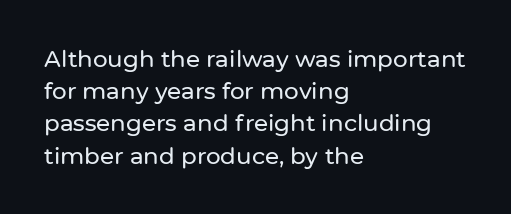
Q: Is the text italic (slanted)? A: No, it is upright.
Q: Is the text underlined? A: No.
Q: How is the paragraph aligned? A: Left-aligned.
Q: Is the spacing between letters normal or unusually wide? A: Normal.
Q: Is the spacing between lines tight, normal or loose? A: Normal.
